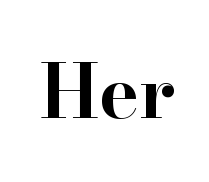
Serifs: yes, visible at the terminals of the letterforms. Looks like regular typesetting: each glyph gets only the width it needs. Quick note: underline off. Default kerning and tracking; the words read as compact shapes.
